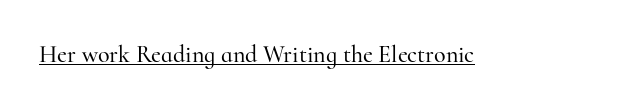
{"italic": "no", "underline": "yes", "letter_spacing": "normal", "letter_spacing_em": 0.0, "glyph_px": 24}
